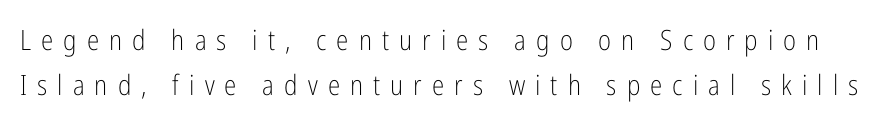
Q: Is the text bold? A: No.
Q: Is the text italic (slanted)? A: No, it is upright.
Q: Is the typeface a serif or a sans-serif typeface? A: Sans-serif.
Q: Is the text underlined? A: No.
Q: Is the spacing between letters normal or unusually wide? A: Unusually wide.
Q: Is the spacing between lines tight, normal or loose? A: Normal.
Q: Width (condensed, normal, or wide)? A: Condensed.
Q: Stroke contrast? A: Low.
Q: x-height? A: Medium.
Q: Monospaced? A: No.
